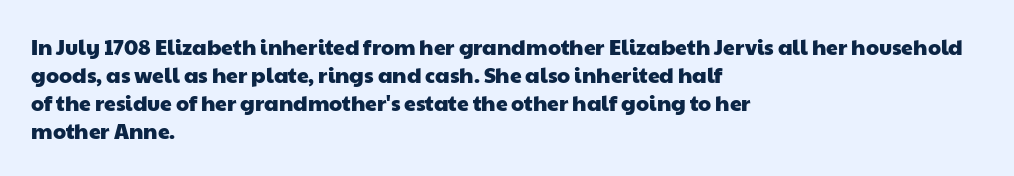
Q: Is the text underlined? A: No.
Q: How is the paragraph aligned? A: Left-aligned.
Q: Is the spacing between letters normal or unusually wide? A: Normal.
Q: Is the spacing between lines tight, normal or loose? A: Normal.
